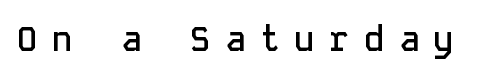
The image shows 34 px semibold sans-serif type, upright, monospaced; set unusually wide letter spacing (+0.42 em), not underlined; low stroke contrast and a medium x-height.
